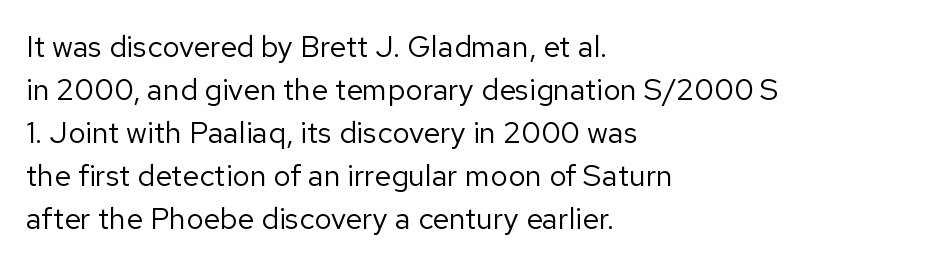
Classification — sans serif. Words appear dense and cohesive because spacing is normal. The cut favours lightness, reaching ordinary text weight at its darkest. Honestly, there is no underline to notice here at all. The space between consecutive lines is moderate.
